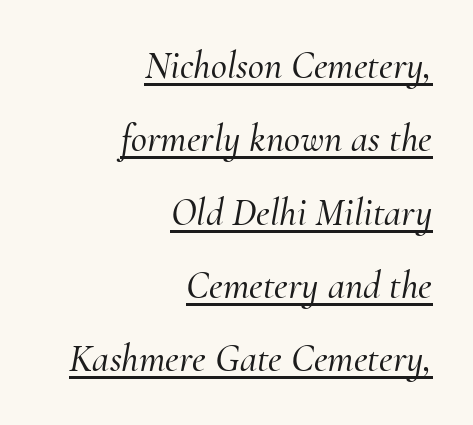
Q: Is the text italic (slanted)? A: Yes, it leans right by about 10 degrees.
Q: Is the typeface a serif or a sans-serif typeface? A: Serif.
Q: Is the text underlined? A: Yes.
Q: How is the paragraph aligned? A: Right-aligned.
Q: Is the spacing between letters normal or unusually wide? A: Normal.
Q: Width (condensed, normal, or wide)? A: Normal.
Q: Stroke contrast? A: Medium.
Q: x-height? A: Small.
Q: Monospaced? A: No.
